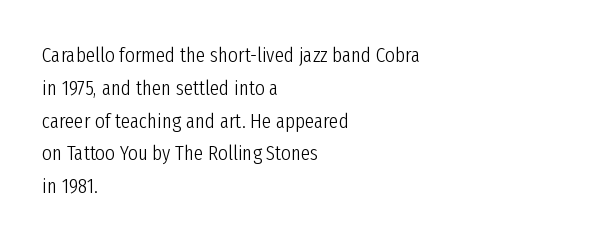
Q: Is the text bold? A: No.
Q: Is the text italic (slanted)? A: No, it is upright.
Q: Is the text underlined? A: No.
Q: How is the paragraph aligned? A: Left-aligned.
Q: Is the spacing between letters normal or unusually wide? A: Normal.
Q: Is the spacing between lines tight, normal or loose? A: Normal.
